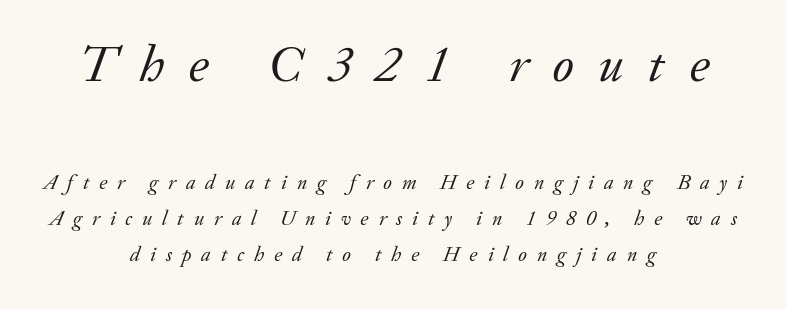
The image shows 52 px regular-weight serif type, italic (leaning right); set centered, line spacing 1.73x, unusually wide letter spacing (+0.47 em), not underlined; the first (top) block is 2.48x larger; low stroke contrast and a small x-height.
